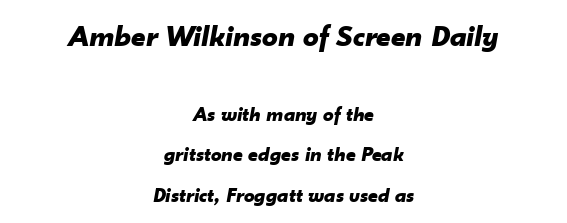
{"italic": "yes", "lean": "right", "slant_degrees": 10, "bold": "yes", "weight": "bold", "width": "normal", "stroke_contrast": "low", "x_height": "small", "monospaced": "no", "underline": "no", "align": "center", "line_spacing": "loose", "line_spacing_ratio": 1.93, "letter_spacing": "normal", "letter_spacing_em": 0.0, "larger_block": "first", "size_ratio": 1.48, "glyph_px": 31}
